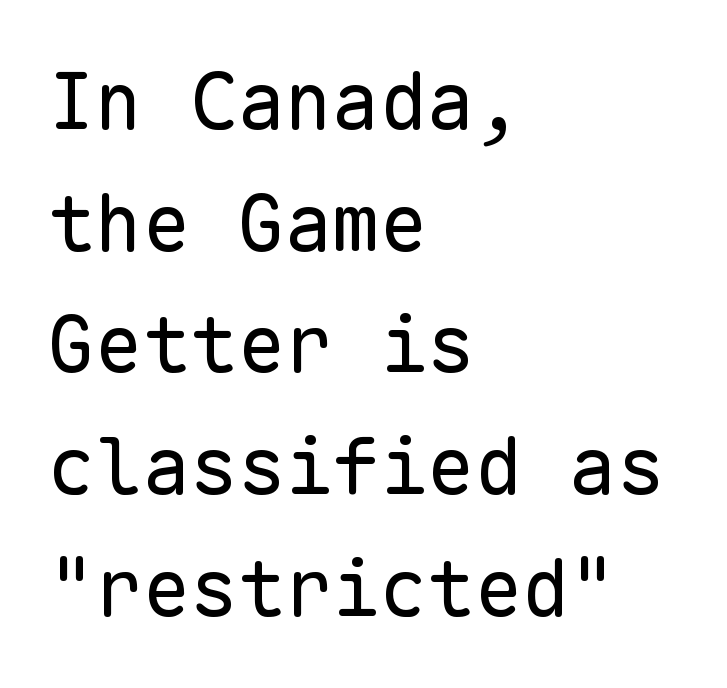
The image shows 79 px regular-weight sans-serif type, upright, monospaced; set left-aligned, normal line spacing (1.54x), normal letter spacing, not underlined; low stroke contrast and a medium x-height.
